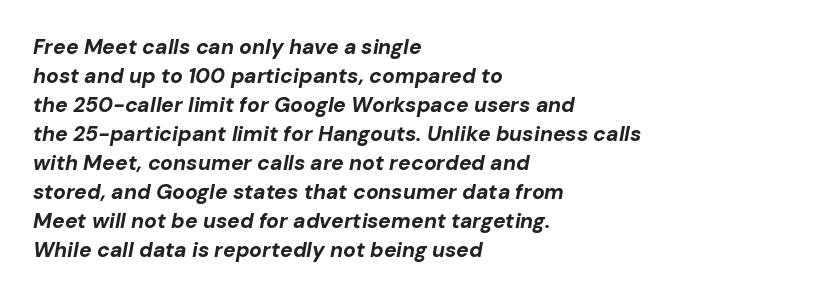
{"italic": "yes", "lean": "right", "slant_degrees": 10, "bold": "yes", "underline": "no", "align": "left", "line_spacing": "normal", "line_spacing_ratio": 1.38, "letter_spacing": "normal", "letter_spacing_em": 0.0, "glyph_px": 21}
